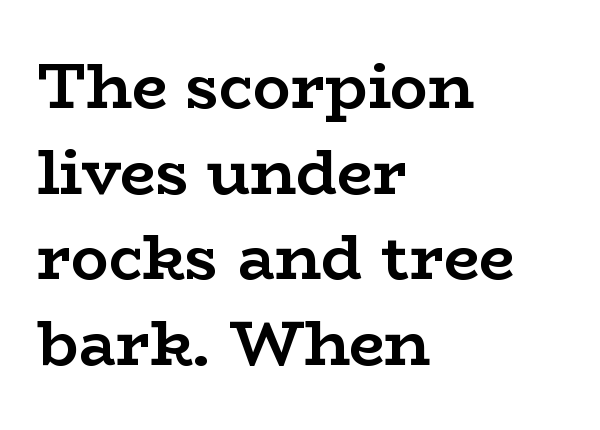
Weight check: bold — yes, fully. The line-height multiplier appears to be the usual default. Serif or sans? Serif — the stroke terminals have little feet. Honestly, the letter spacing is just normal — you wouldn't notice it.
